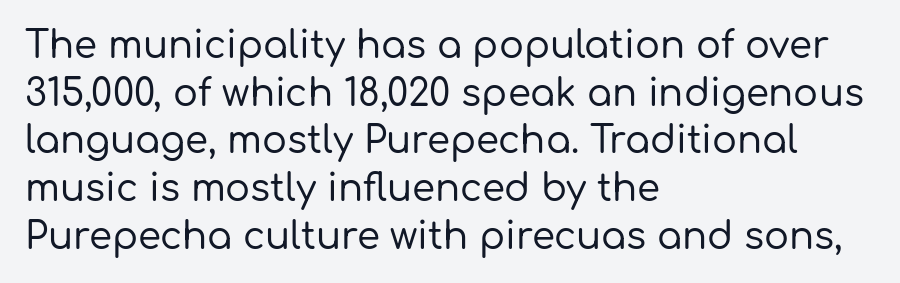
Baseline-to-baseline distance is the conventional proportion of letter height. The compositor pushed each line to the left boundary. The typography opts for an upright posture over an oblique one. A typesetter would call this proportional, since set widths differ per character. The space beneath each line is pristine and unruled. Unlike a traditional serif, this face leaves its strokes unadorned.
